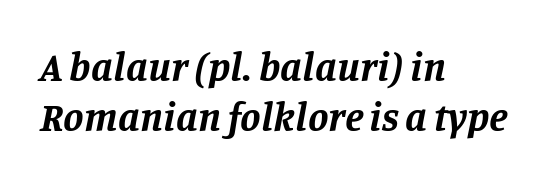
{"serif": "yes", "italic": "yes", "lean": "right", "slant_degrees": 11, "bold": "yes", "weight": "bold", "width": "normal", "stroke_contrast": "low", "x_height": "large", "monospaced": "no", "underline": "no", "align": "left", "line_spacing_ratio": 1.22, "letter_spacing": "normal", "letter_spacing_em": 0.0, "glyph_px": 41}
